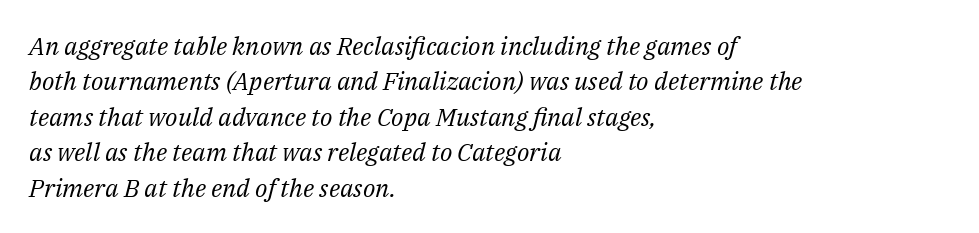
A clean baseline with only descenders dipping below it. Is the type slanted? Yes — the strokes lean at a clear angle. All the whitespace from short lines collects on the right. Nothing heavy about these letters — not bold at all. Standard letterfit; no display-style spreading of the glyphs.
